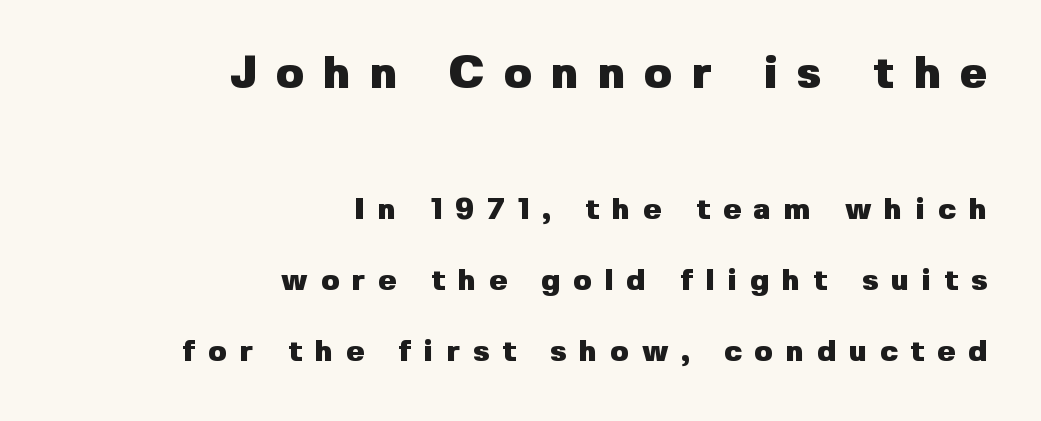
The image shows 45 px heavy sans-serif type, upright; set right-aligned, loose line spacing (2.36x), unusually wide letter spacing (+0.43 em), not underlined; the first (top) block is 1.5x larger; low stroke contrast and a medium x-height.
